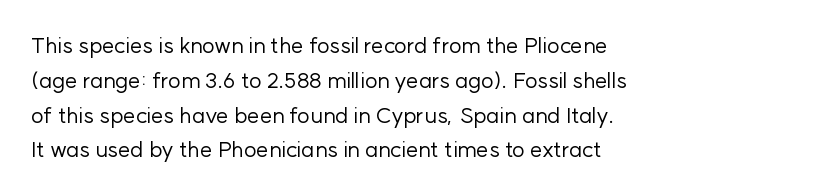
All the whitespace from short lines collects on the right. No extra tracking has been applied to these lines. Characters remain perfectly vertical along every line. The space beneath each line is pristine and unruled. Vertical stems look standard width or narrower in stroke.
